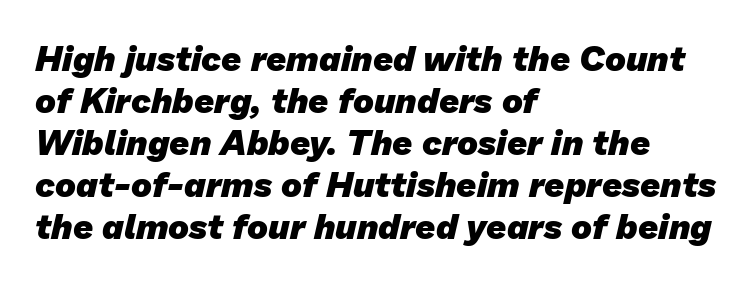
The rendering shows plain stroke endings on the letterforms — a sans-serif design. Which margin do the lines hug? The left one — the right edge is uneven. The letters advance in unequal steps, a hallmark of proportional type. The face used here has the dense, thick strokes of a bold. Check the space under the baseline: it is left empty. Standard letterfit; no display-style spreading of the glyphs.
